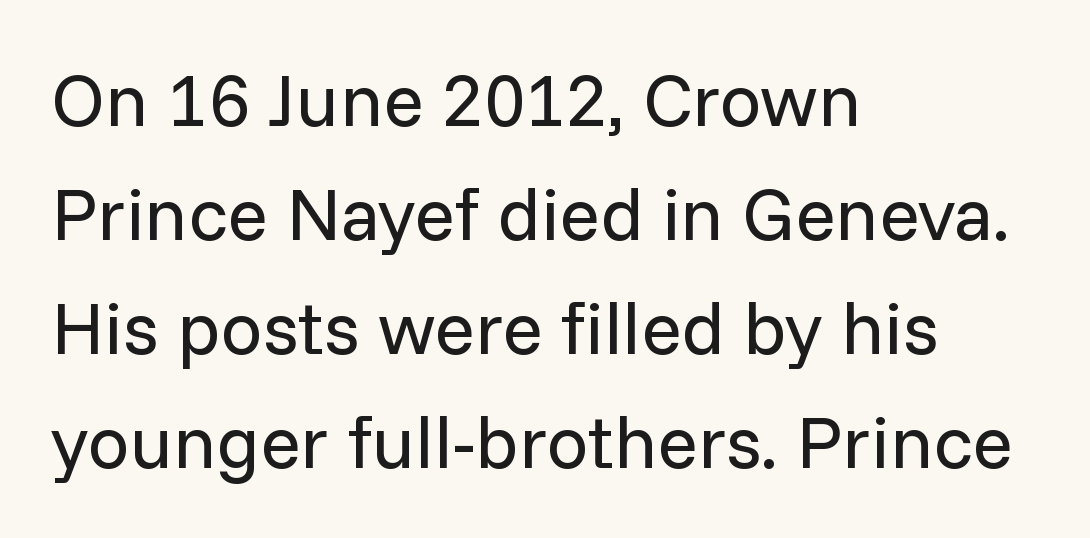
A typesetter would call this proportional, since set widths differ per character. You can tell from the bare stems that sans-serif type was used. Vertical spacing — default. Counters stay open thanks to moderate or lighter strokes.
